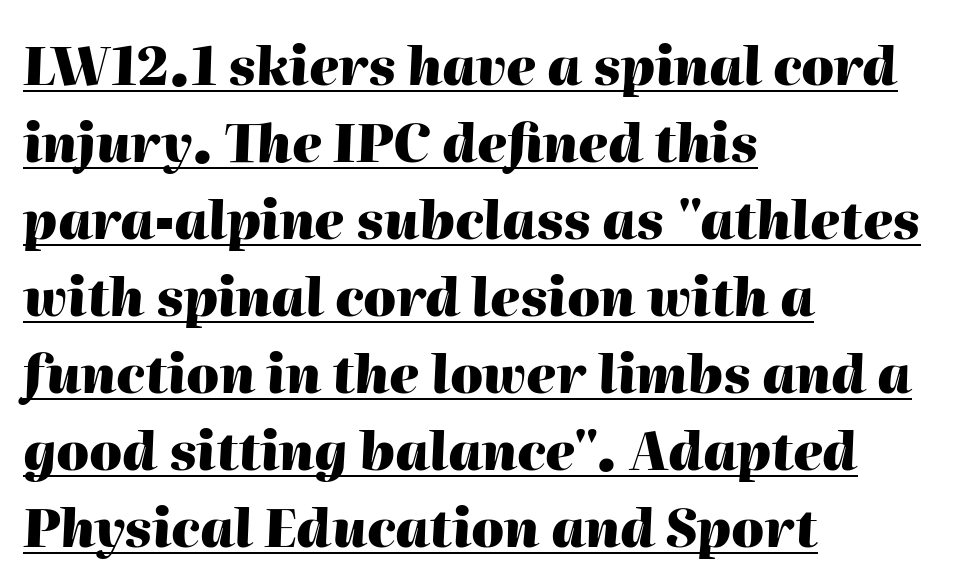
{"italic": "yes", "lean": "right", "slant_degrees": 2, "bold": "yes", "weight": "heavy", "width": "normal", "stroke_contrast": "high", "x_height": "medium", "monospaced": "no", "underline": "yes", "align": "left", "line_spacing": "normal", "line_spacing_ratio": 1.48, "letter_spacing": "normal", "letter_spacing_em": 0.0, "glyph_px": 52}
